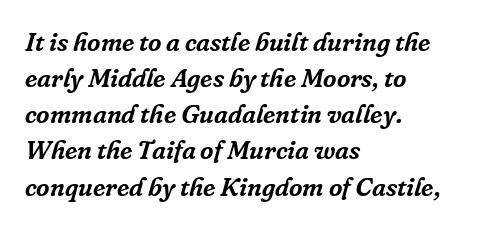
Q: Is the text italic (slanted)? A: Yes, it leans right by about 16 degrees.
Q: Is the text underlined? A: No.
Q: How is the paragraph aligned? A: Left-aligned.
Q: Is the spacing between letters normal or unusually wide? A: Normal.
Q: Is the spacing between lines tight, normal or loose? A: Normal.
